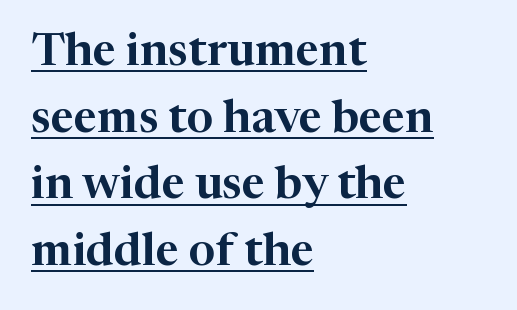
{"serif": "yes", "italic": "no", "width": "normal", "stroke_contrast": "high", "x_height": "medium", "monospaced": "no", "underline": "yes", "align": "left", "line_spacing": "normal", "line_spacing_ratio": 1.45, "letter_spacing": "normal", "letter_spacing_em": 0.0, "glyph_px": 46}
